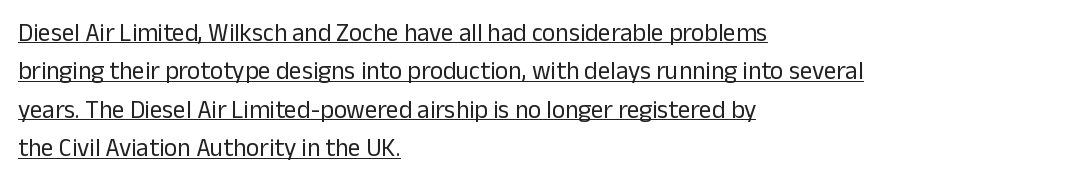
Q: Is the text bold? A: No.
Q: Is the text italic (slanted)? A: No, it is upright.
Q: Is the text underlined? A: Yes.
Q: How is the paragraph aligned? A: Left-aligned.
Q: Is the spacing between letters normal or unusually wide? A: Normal.
Q: Is the spacing between lines tight, normal or loose? A: Normal.
